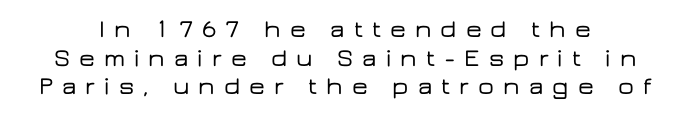
Q: Is the text italic (slanted)? A: No, it is upright.
Q: Is the text underlined? A: No.
Q: Is the spacing between letters normal or unusually wide? A: Unusually wide.
Q: Is the spacing between lines tight, normal or loose? A: Tight.
